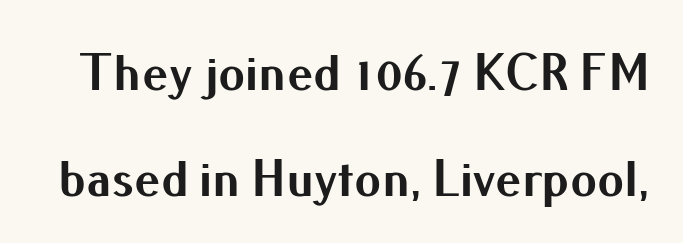
Q: Is the text bold? A: Yes.
Q: Is the text italic (slanted)? A: No, it is upright.
Q: Is the typeface a serif or a sans-serif typeface? A: Sans-serif.
Q: Is the text underlined? A: No.
Q: Is the spacing between letters normal or unusually wide? A: Normal.
Q: Is the spacing between lines tight, normal or loose? A: Loose.
Q: Width (condensed, normal, or wide)? A: Normal.
Q: Stroke contrast? A: Medium.
Q: x-height? A: Small.
Q: Monospaced? A: No.
